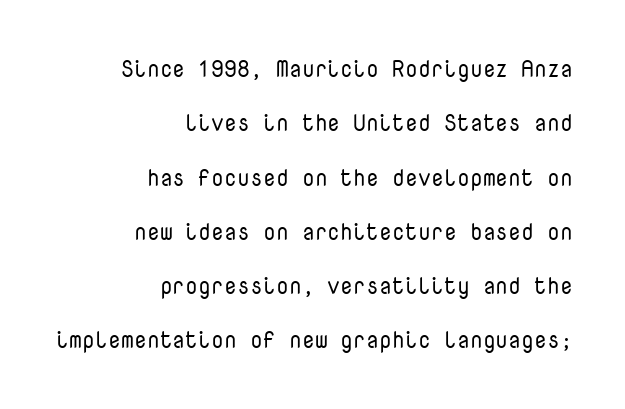
This sample uses an upright cut, with every glyph sitting square on the baseline. Summary of vertical rhythm: relaxed, with wide interline spacing. What stands out about the letter spacing? Nothing — it is the standard amount. Each row of text sits above clean, open space. Does the copy run flush right? Yes — the right margin is perfectly even.
